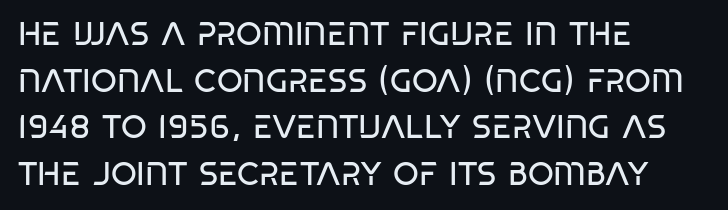
The image shows 33 px regular-weight, condensed sans-serif type; set left-aligned, normal line spacing (1.41x), normal letter spacing, not underlined; low stroke contrast and a large x-height.
